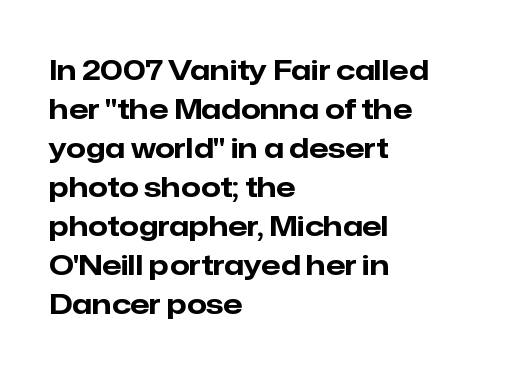
The image shows 28 px bold sans-serif type, upright; set left-aligned, normal line spacing (1.39x), normal letter spacing, not underlined; low stroke contrast and a medium x-height.
